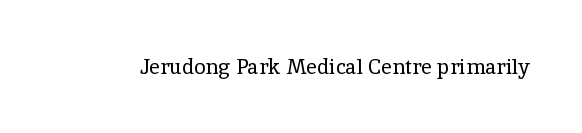
{"italic": "no", "bold": "no", "underline": "no", "letter_spacing": "normal", "letter_spacing_em": 0.0, "glyph_px": 21}
